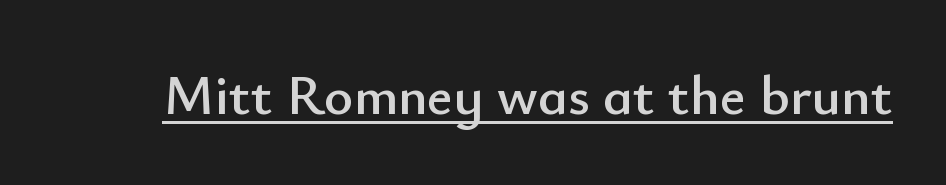
{"serif": "no", "italic": "no", "width": "normal", "stroke_contrast": "low", "x_height": "small", "monospaced": "no", "underline": "yes", "letter_spacing": "normal", "letter_spacing_em": 0.0, "glyph_px": 56}
